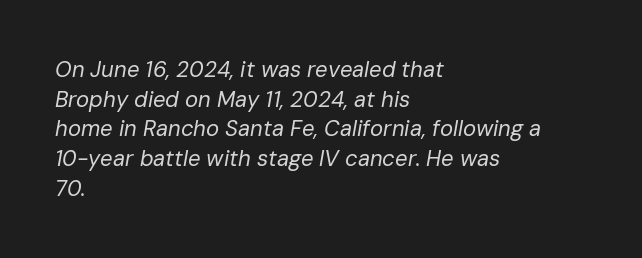
Beneath every word, the page is bare. Characters are canted at an angle relative to the baseline's perpendicular. No chunkiness to these letters — they're not bold. You could call the tracking neutral — neither tight nor loose. Horizontally, the lines are justified to the leading edge only. One glance says typical: line gaps are just what's usual.
